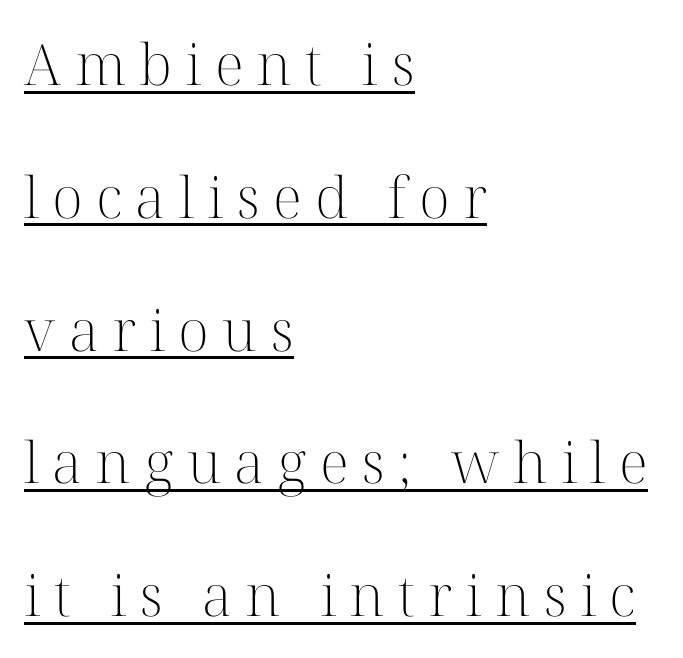
Q: Is the text bold? A: No.
Q: Is the text italic (slanted)? A: No, it is upright.
Q: Is the typeface a serif or a sans-serif typeface? A: Serif.
Q: Is the text underlined? A: Yes.
Q: How is the paragraph aligned? A: Left-aligned.
Q: Is the spacing between letters normal or unusually wide? A: Unusually wide.
Q: Is the spacing between lines tight, normal or loose? A: Loose.
Q: Width (condensed, normal, or wide)? A: Normal.
Q: Stroke contrast? A: High.
Q: x-height? A: Medium.
Q: Monospaced? A: No.
